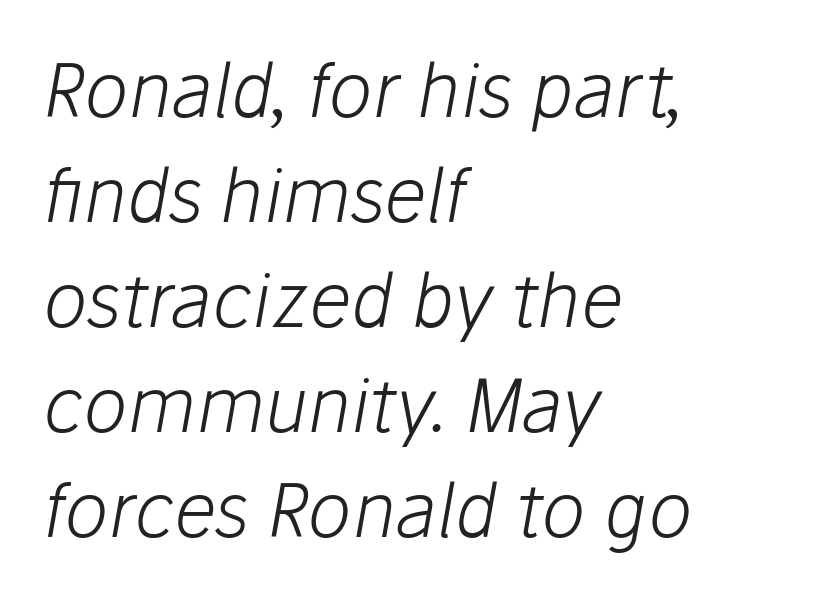
The image shows 74 px light type, italic (leaning right); set left-aligned, normal line spacing (1.42x), normal letter spacing, not underlined; low stroke contrast and a medium x-height.
